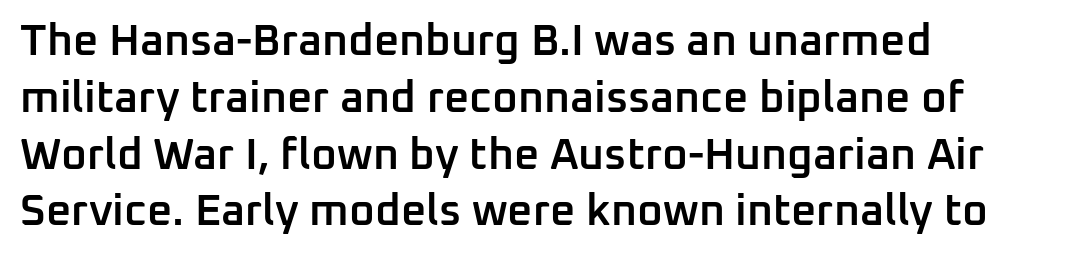
{"serif": "no", "italic": "no", "bold": "semi", "weight": "semibold", "width": "normal", "stroke_contrast": "low", "x_height": "medium", "monospaced": "no", "underline": "no", "align": "left", "line_spacing": "normal", "line_spacing_ratio": 1.29, "letter_spacing": "normal", "letter_spacing_em": 0.0, "glyph_px": 44}
